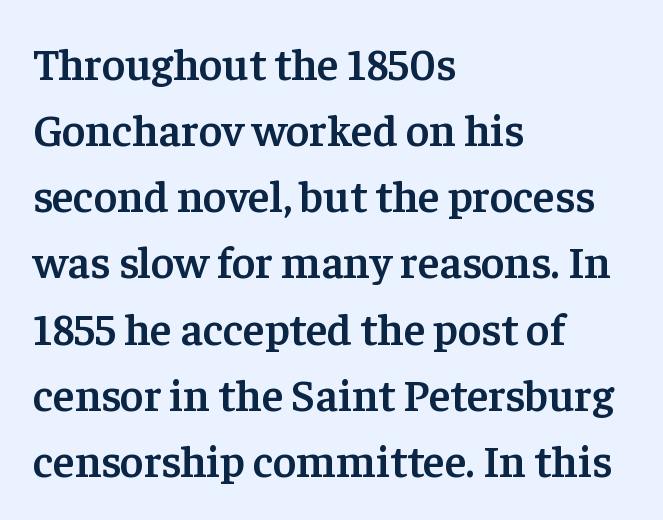
{"serif": "yes", "italic": "no", "bold": "semi", "weight": "semibold", "width": "normal", "stroke_contrast": "low", "x_height": "medium", "monospaced": "no", "underline": "no", "align": "left", "line_spacing": "normal", "line_spacing_ratio": 1.47, "letter_spacing": "normal", "letter_spacing_em": 0.0, "glyph_px": 45}
